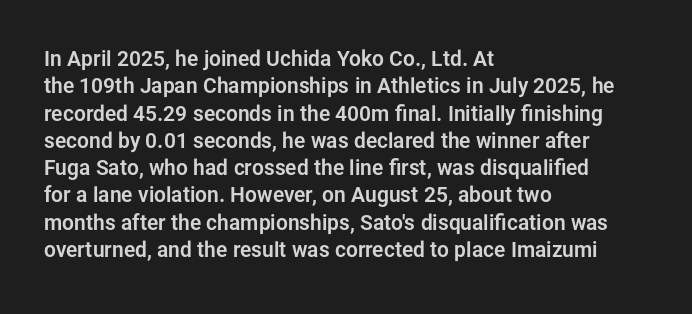
The image shows 21 px text type, upright; set left-aligned, normal line spacing (1.3x), normal letter spacing, not underlined.
